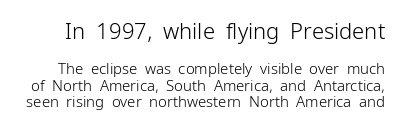
Which chunk is bigger? The first one — the top block dwarfs the bottom. Letters rest on an invisible, unmarked baseline. Leading: reduced. Ink coverage per letter is moderate at most. Ascenders rise straight up at ninety degrees.
